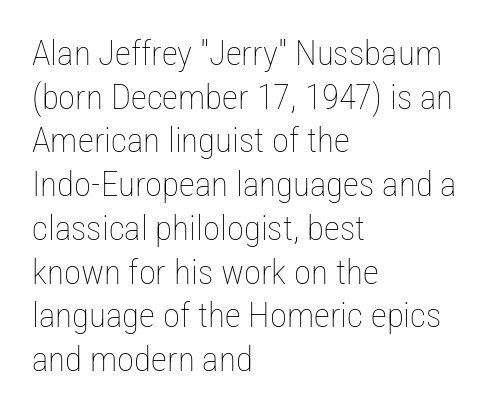
Q: Is the text bold? A: No.
Q: Is the text italic (slanted)? A: No, it is upright.
Q: Is the text underlined? A: No.
Q: How is the paragraph aligned? A: Left-aligned.
Q: Is the spacing between letters normal or unusually wide? A: Normal.
Q: Is the spacing between lines tight, normal or loose? A: Normal.
Q: Width (condensed, normal, or wide)? A: Condensed.
Q: Stroke contrast? A: Low.
Q: x-height? A: Medium.
Q: Monospaced? A: No.
